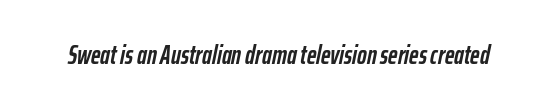
The image shows 26 px bold type, italic (leaning right); set normal letter spacing, not underlined.
